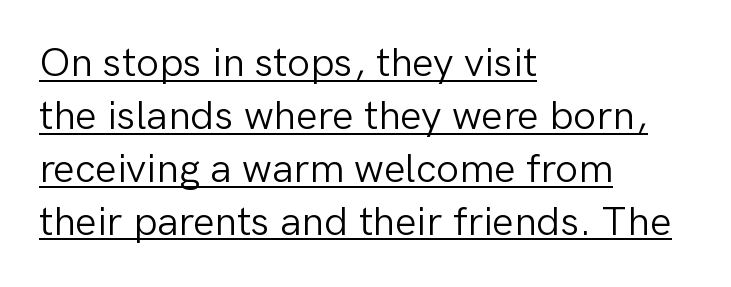
{"serif": "no", "italic": "no", "bold": "no", "weight": "light", "width": "normal", "stroke_contrast": "low", "x_height": "medium", "monospaced": "no", "underline": "yes", "align": "left", "line_spacing": "normal", "line_spacing_ratio": 1.29, "letter_spacing": "normal", "letter_spacing_em": 0.0, "glyph_px": 41}
